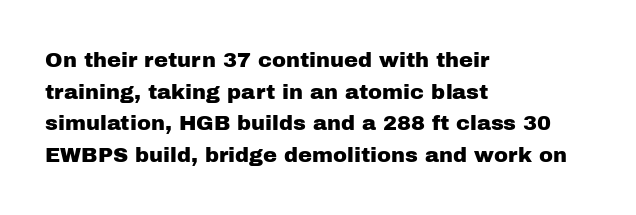
Has an underline been added? It has not. Do the letters lean? They stand straight. Notice how descenders clear the ascenders below comfortably — that's standard leading. The line texture is even and compact thanks to regular tracking.
